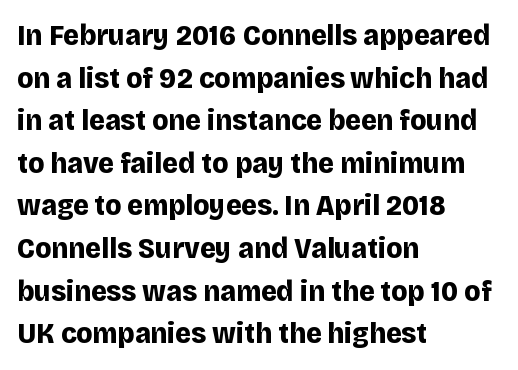
{"serif": "no", "italic": "no", "bold": "yes", "weight": "bold", "width": "normal", "stroke_contrast": "low", "x_height": "large", "monospaced": "no", "underline": "no", "align": "left", "line_spacing": "normal", "line_spacing_ratio": 1.42, "letter_spacing": "normal", "letter_spacing_em": 0.0, "glyph_px": 30}
